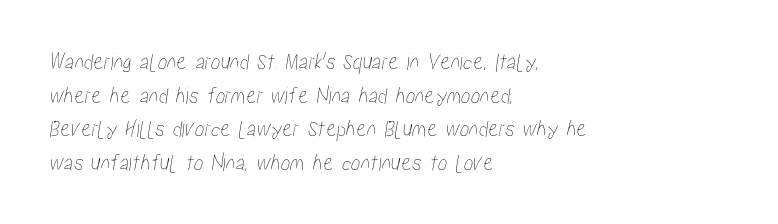
{"underline": "no", "align": "left", "line_spacing": "normal", "line_spacing_ratio": 1.4, "letter_spacing": "normal", "letter_spacing_em": 0.0, "glyph_px": 24}
